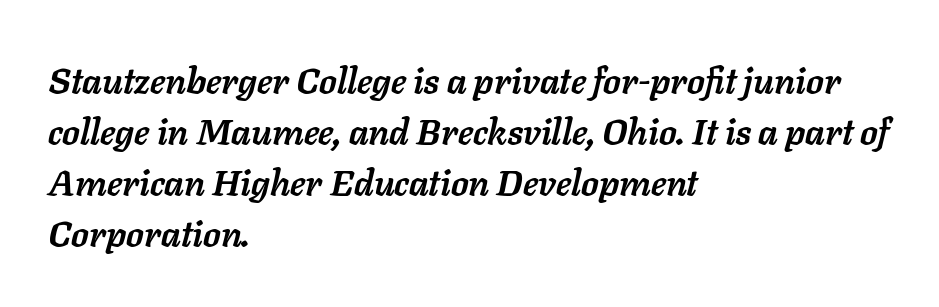
A typesetter would call this zero additional tracking. The rendering uses natural spacing where letterforms have individual widths. Yep, that's italic — everything's leaning. Regular leading. Casual observation: everything's shoved over to the left.
